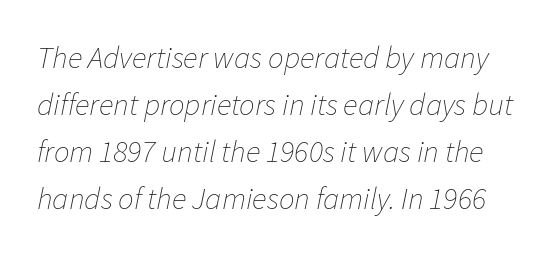
The image shows 31 px thin type, italic (leaning right); set normal line spacing (1.52x), normal letter spacing, not underlined; low stroke contrast and a medium x-height.
